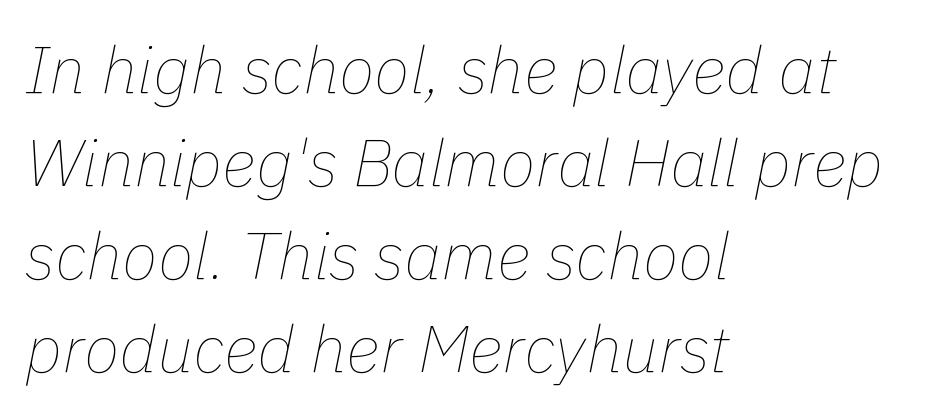
The image shows 66 px thin type, italic (leaning right); set left-aligned, normal line spacing (1.41x), normal letter spacing, not underlined; low stroke contrast and a medium x-height.
